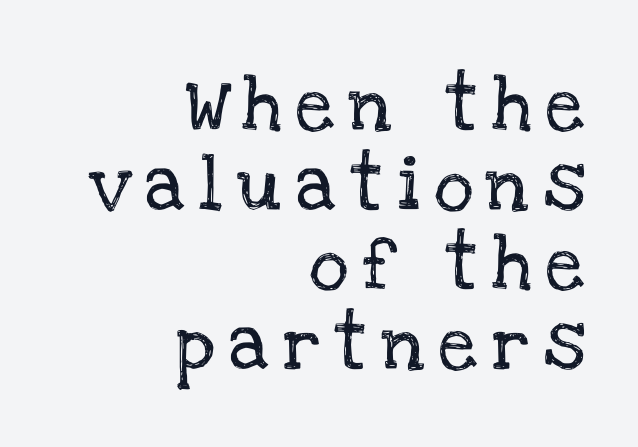
{"serif": "yes", "italic": "no", "width": "normal", "stroke_contrast": "low", "x_height": "large", "monospaced": "no", "underline": "no", "align": "right", "line_spacing": "normal", "line_spacing_ratio": 1.45, "letter_spacing": "wide", "letter_spacing_em": 0.26, "glyph_px": 55}
